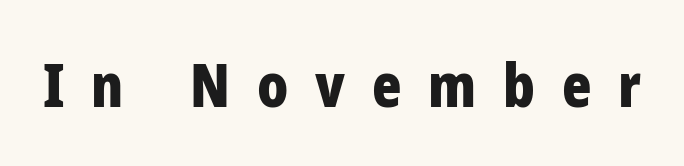
Q: Is the text bold? A: Yes.
Q: Is the text italic (slanted)? A: No, it is upright.
Q: Is the typeface a serif or a sans-serif typeface? A: Sans-serif.
Q: Is the text underlined? A: No.
Q: Is the spacing between letters normal or unusually wide? A: Unusually wide.
Q: Width (condensed, normal, or wide)? A: Condensed.
Q: Stroke contrast? A: Low.
Q: x-height? A: Medium.
Q: Monospaced? A: No.
